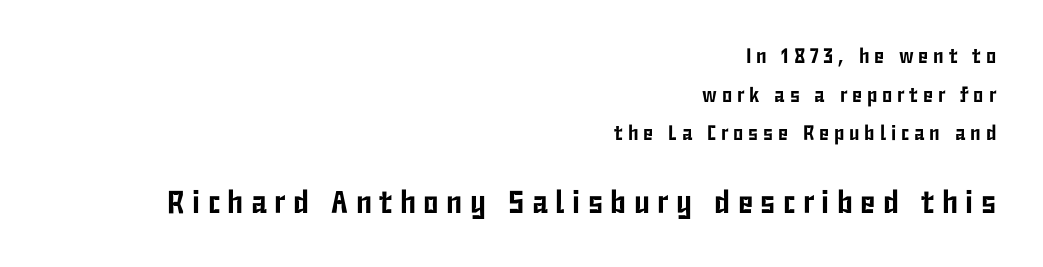
Q: Is the text italic (slanted)? A: No, it is upright.
Q: Is the typeface a serif or a sans-serif typeface? A: Sans-serif.
Q: Is the text underlined? A: No.
Q: How is the paragraph aligned? A: Right-aligned.
Q: Is the spacing between letters normal or unusually wide? A: Unusually wide.
Q: Which block of text is set in a larger size, the first (top) or the second (bottom)? A: The second (bottom) one.
Q: Width (condensed, normal, or wide)? A: Condensed.
Q: Stroke contrast? A: Low.
Q: x-height? A: Medium.
Q: Monospaced? A: No.
